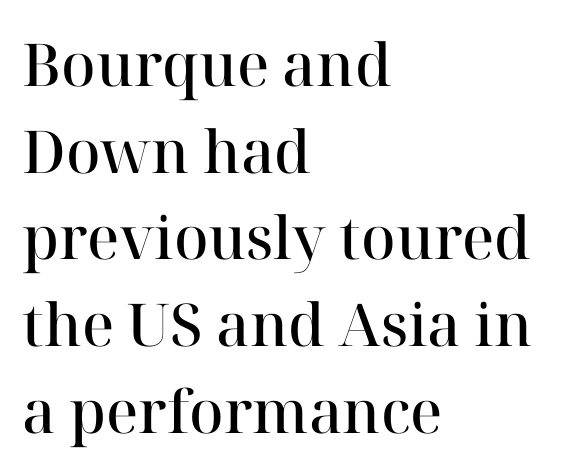
The image shows 59 px semibold serif type, upright; set left-aligned, normal line spacing (1.47x), normal letter spacing, not underlined; high stroke contrast and a medium x-height.
